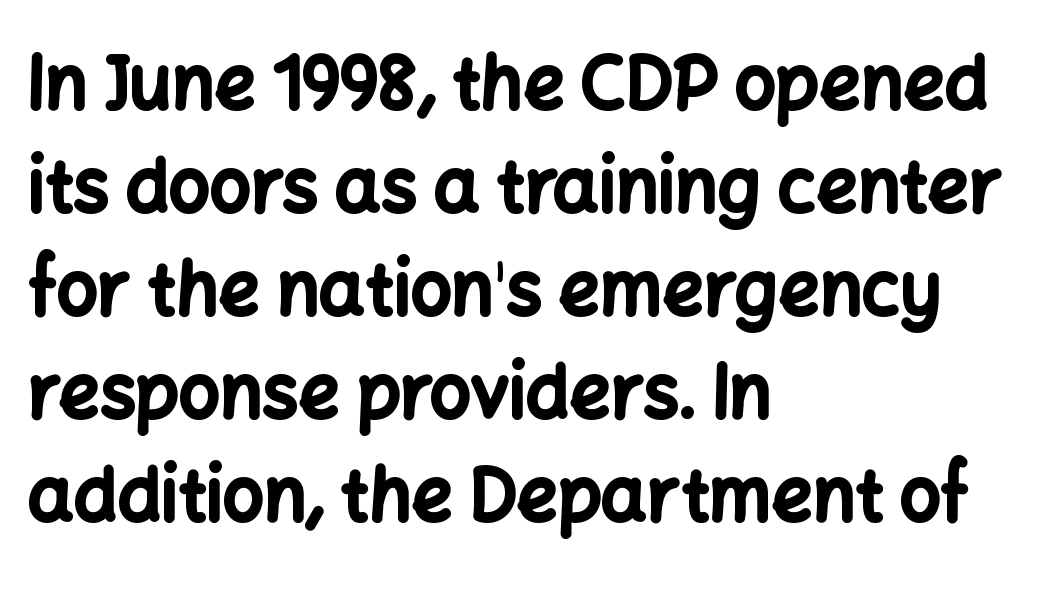
{"serif": "no", "italic": "no", "bold": "yes", "weight": "bold", "width": "normal", "stroke_contrast": "low", "x_height": "medium", "monospaced": "no", "underline": "no", "align": "left", "line_spacing": "normal", "line_spacing_ratio": 1.43, "letter_spacing": "normal", "letter_spacing_em": 0.0, "glyph_px": 72}
